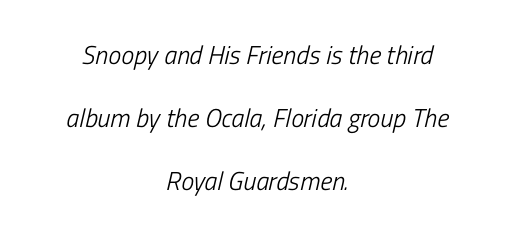
{"bold": "no", "underline": "no", "align": "center", "line_spacing": "loose", "line_spacing_ratio": 2.43, "letter_spacing": "normal", "letter_spacing_em": 0.0, "glyph_px": 26}
